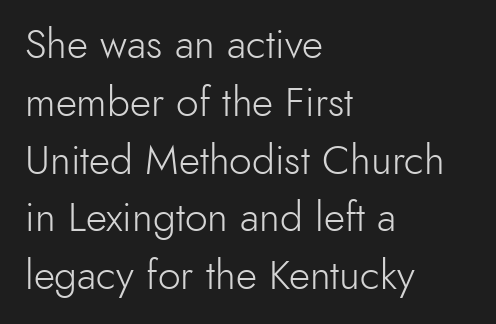
The image shows 41 px light sans-serif type, upright; set left-aligned, normal line spacing (1.41x), normal letter spacing, not underlined; a small x-height.
